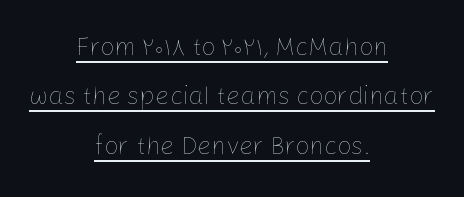
{"italic": "no", "bold": "no", "underline": "yes", "align": "center", "line_spacing": "loose", "line_spacing_ratio": 1.98, "letter_spacing": "normal", "letter_spacing_em": 0.0, "glyph_px": 25}
